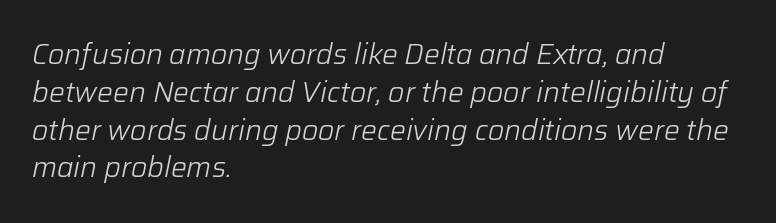
Q: Is the text bold? A: No.
Q: Is the text italic (slanted)? A: Yes, it leans right by about 12 degrees.
Q: Is the text underlined? A: No.
Q: How is the paragraph aligned? A: Left-aligned.
Q: Is the spacing between letters normal or unusually wide? A: Normal.
Q: Is the spacing between lines tight, normal or loose? A: Normal.
Q: Width (condensed, normal, or wide)? A: Normal.
Q: Stroke contrast? A: Low.
Q: x-height? A: Medium.
Q: Monospaced? A: No.
